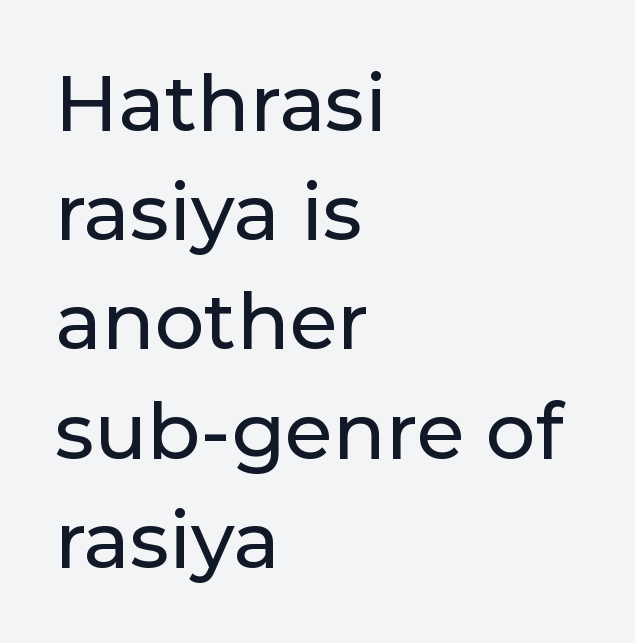
{"serif": "no", "italic": "no", "width": "normal", "stroke_contrast": "low", "x_height": "medium", "monospaced": "no", "underline": "no", "align": "left", "line_spacing": "normal", "line_spacing_ratio": 1.4, "letter_spacing": "normal", "letter_spacing_em": 0.0, "glyph_px": 78}
